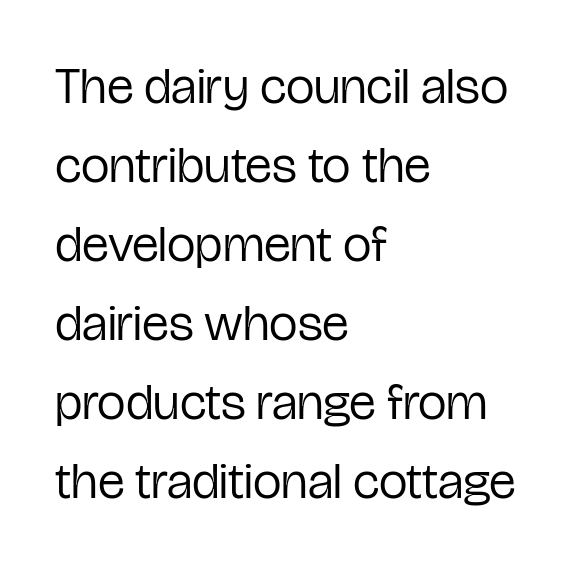
Q: Is the text bold? A: No.
Q: Is the text italic (slanted)? A: No, it is upright.
Q: Is the typeface a serif or a sans-serif typeface? A: Sans-serif.
Q: Is the text underlined? A: No.
Q: How is the paragraph aligned? A: Left-aligned.
Q: Is the spacing between letters normal or unusually wide? A: Normal.
Q: Is the spacing between lines tight, normal or loose? A: Normal.
Q: Width (condensed, normal, or wide)? A: Condensed.
Q: Stroke contrast? A: Low.
Q: x-height? A: Medium.
Q: Monospaced? A: No.
